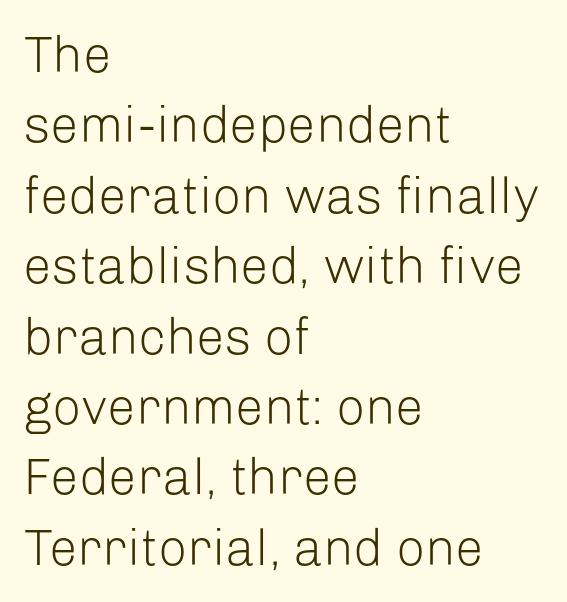
{"serif": "no", "italic": "no", "bold": "no", "weight": "light", "width": "normal", "stroke_contrast": "low", "x_height": "medium", "monospaced": "no", "underline": "no", "align": "left", "line_spacing": "normal", "line_spacing_ratio": 1.38, "letter_spacing": "normal", "letter_spacing_em": 0.0, "glyph_px": 51}
